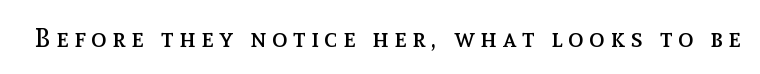
Q: Is the text bold? A: No.
Q: Is the text italic (slanted)? A: No, it is upright.
Q: Is the text underlined? A: No.
Q: Is the spacing between letters normal or unusually wide? A: Unusually wide.
